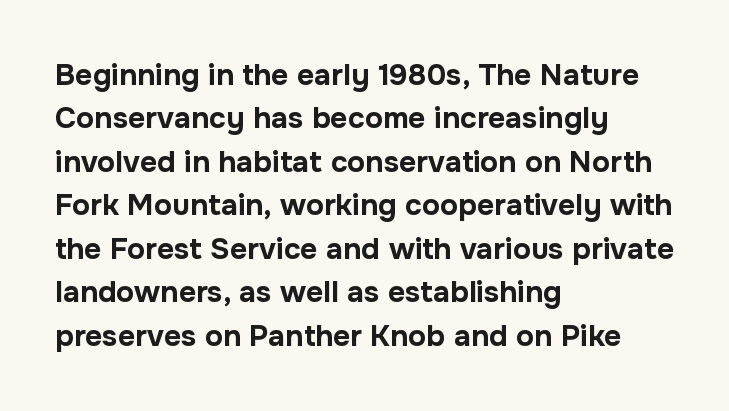
The image shows 30 px bold sans-serif type, upright; set left-aligned, normal line spacing (1.45x), normal letter spacing, not underlined; low stroke contrast and a medium x-height.
